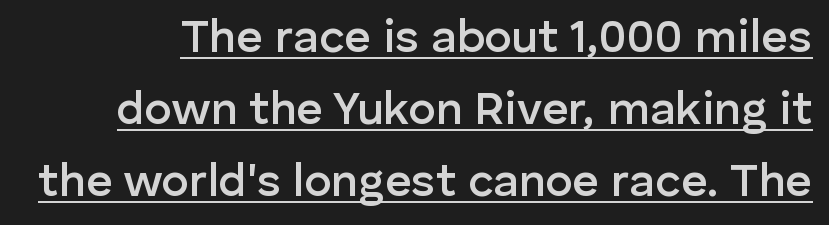
Q: Is the text bold? A: Semi-bold.
Q: Is the text italic (slanted)? A: No, it is upright.
Q: Is the typeface a serif or a sans-serif typeface? A: Sans-serif.
Q: Is the text underlined? A: Yes.
Q: Is the spacing between letters normal or unusually wide? A: Normal.
Q: Is the spacing between lines tight, normal or loose? A: Normal.
Q: Width (condensed, normal, or wide)? A: Normal.
Q: Stroke contrast? A: Low.
Q: x-height? A: Medium.
Q: Monospaced? A: No.
